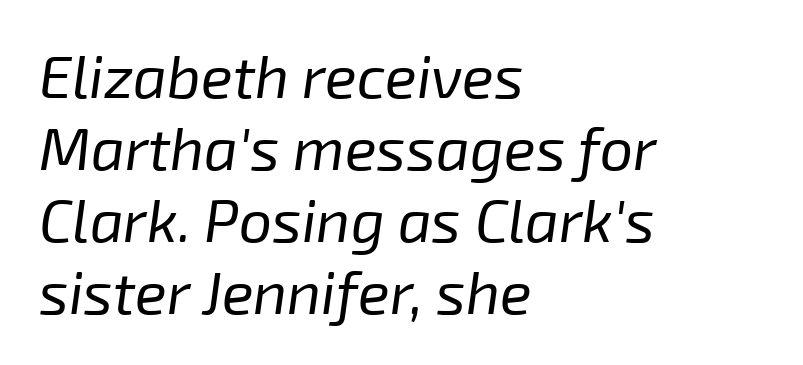
The letters look calm and open, with moderate or lighter stems. Short and long lines alike share a common starting point at left. Check the space under the baseline: it is left empty. These lines were composed using italics.
